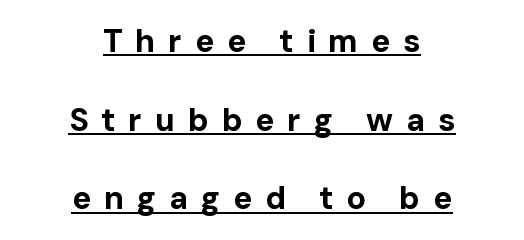
{"serif": "no", "italic": "no", "bold": "yes", "weight": "bold", "width": "normal", "stroke_contrast": "low", "x_height": "medium", "monospaced": "no", "underline": "yes", "align": "center", "line_spacing": "loose", "line_spacing_ratio": 2.46, "letter_spacing": "wide", "letter_spacing_em": 0.4, "glyph_px": 32}
